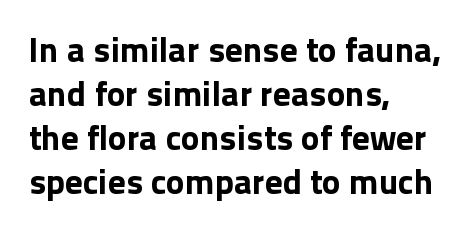
Q: Is the text bold? A: Yes.
Q: Is the text italic (slanted)? A: No, it is upright.
Q: Is the typeface a serif or a sans-serif typeface? A: Sans-serif.
Q: Is the text underlined? A: No.
Q: How is the paragraph aligned? A: Left-aligned.
Q: Is the spacing between letters normal or unusually wide? A: Normal.
Q: Is the spacing between lines tight, normal or loose? A: Normal.
Q: Width (condensed, normal, or wide)? A: Normal.
Q: x-height? A: Medium.
Q: Monospaced? A: No.
